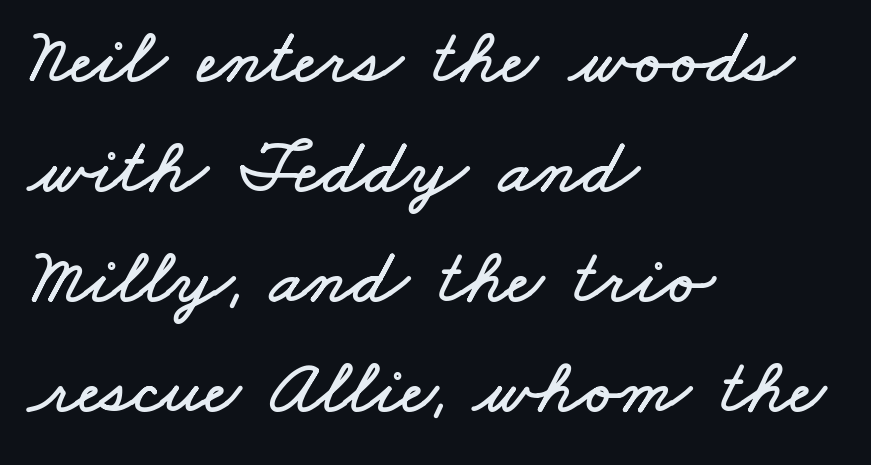
Q: Is the text underlined? A: No.
Q: How is the paragraph aligned? A: Left-aligned.
Q: Is the spacing between letters normal or unusually wide? A: Normal.
Q: Is the spacing between lines tight, normal or loose? A: Normal.
Q: Width (condensed, normal, or wide)? A: Wide.
Q: Stroke contrast? A: Low.
Q: x-height? A: Small.
Q: Monospaced? A: No.
